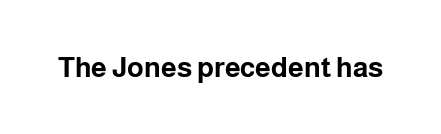
Q: Is the text bold? A: Yes.
Q: Is the text italic (slanted)? A: No, it is upright.
Q: Is the typeface a serif or a sans-serif typeface? A: Sans-serif.
Q: Is the text underlined? A: No.
Q: Is the spacing between letters normal or unusually wide? A: Normal.
Q: Width (condensed, normal, or wide)? A: Normal.
Q: Stroke contrast? A: Low.
Q: x-height? A: Medium.
Q: Monospaced? A: No.
